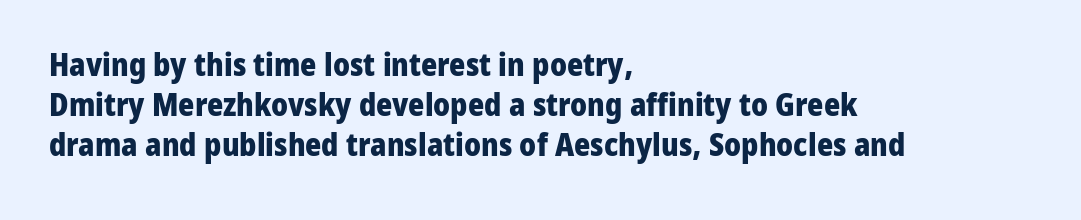
Q: Is the text bold? A: Yes.
Q: Is the text italic (slanted)? A: No, it is upright.
Q: Is the typeface a serif or a sans-serif typeface? A: Sans-serif.
Q: Is the text underlined? A: No.
Q: How is the paragraph aligned? A: Left-aligned.
Q: Is the spacing between letters normal or unusually wide? A: Normal.
Q: Is the spacing between lines tight, normal or loose? A: Normal.
Q: Width (condensed, normal, or wide)? A: Normal.
Q: Stroke contrast? A: Low.
Q: x-height? A: Medium.
Q: Monospaced? A: No.
